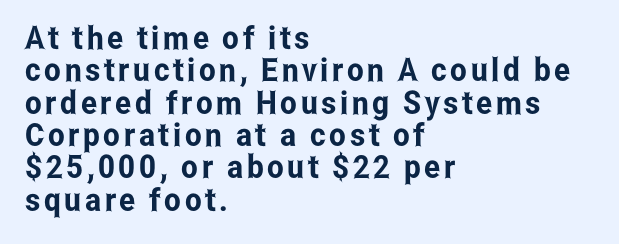
Q: Is the text italic (slanted)? A: No, it is upright.
Q: Is the typeface a serif or a sans-serif typeface? A: Sans-serif.
Q: Is the text underlined? A: No.
Q: How is the paragraph aligned? A: Left-aligned.
Q: Is the spacing between lines tight, normal or loose? A: Tight.
Q: Width (condensed, normal, or wide)? A: Condensed.
Q: Stroke contrast? A: Low.
Q: x-height? A: Medium.
Q: Monospaced? A: No.
